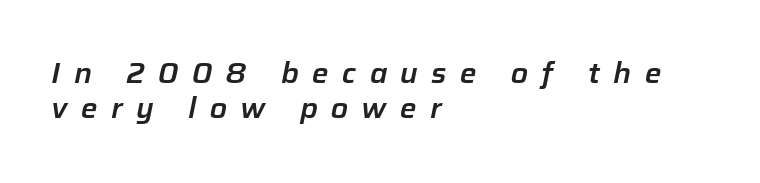
The image shows 28 px text type, italic (leaning right); set left-aligned, normal line spacing (1.26x), unusually wide letter spacing (+0.48 em), not underlined; low stroke contrast and a medium x-height.
